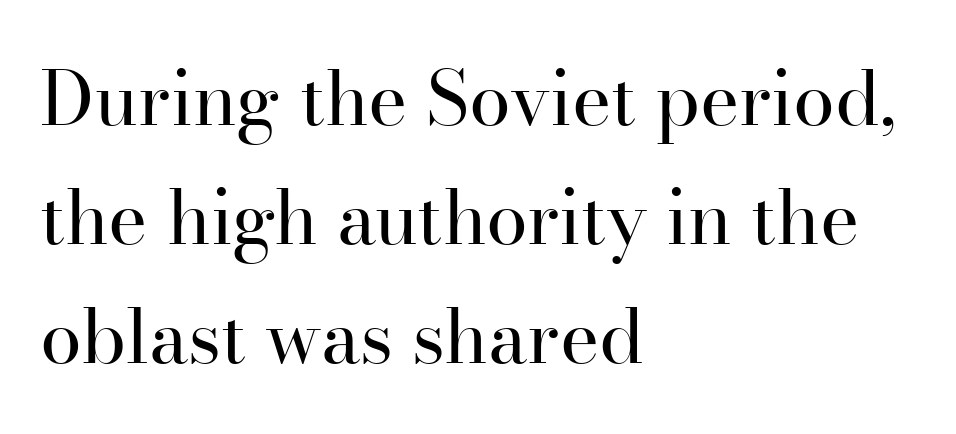
{"serif": "yes", "italic": "no", "bold": "no", "weight": "regular", "width": "normal", "stroke_contrast": "high", "x_height": "small", "monospaced": "no", "underline": "no", "align": "left", "line_spacing": "normal", "line_spacing_ratio": 1.59, "letter_spacing": "normal", "letter_spacing_em": 0.0, "glyph_px": 75}
